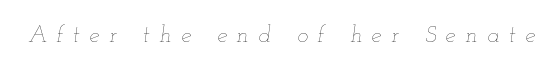
{"italic": "yes", "lean": "right", "slant_degrees": 12, "bold": "no", "underline": "no", "letter_spacing": "wide", "letter_spacing_em": 0.42, "glyph_px": 23}
